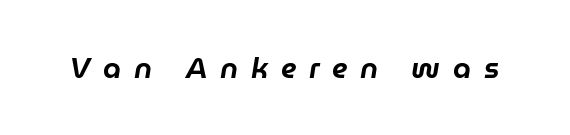
Q: Is the text italic (slanted)? A: Yes, it leans right by about 9 degrees.
Q: Is the text underlined? A: No.
Q: Is the spacing between letters normal or unusually wide? A: Unusually wide.
Q: Width (condensed, normal, or wide)? A: Normal.
Q: Stroke contrast? A: Low.
Q: x-height? A: Medium.
Q: Monospaced? A: No.
